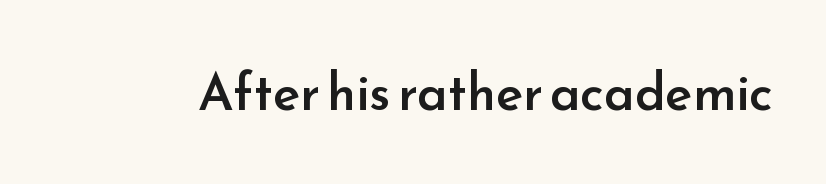
{"serif": "no", "italic": "no", "bold": "semi", "weight": "semibold", "width": "normal", "stroke_contrast": "low", "x_height": "small", "monospaced": "no", "underline": "no", "letter_spacing": "normal", "letter_spacing_em": 0.0, "glyph_px": 51}
